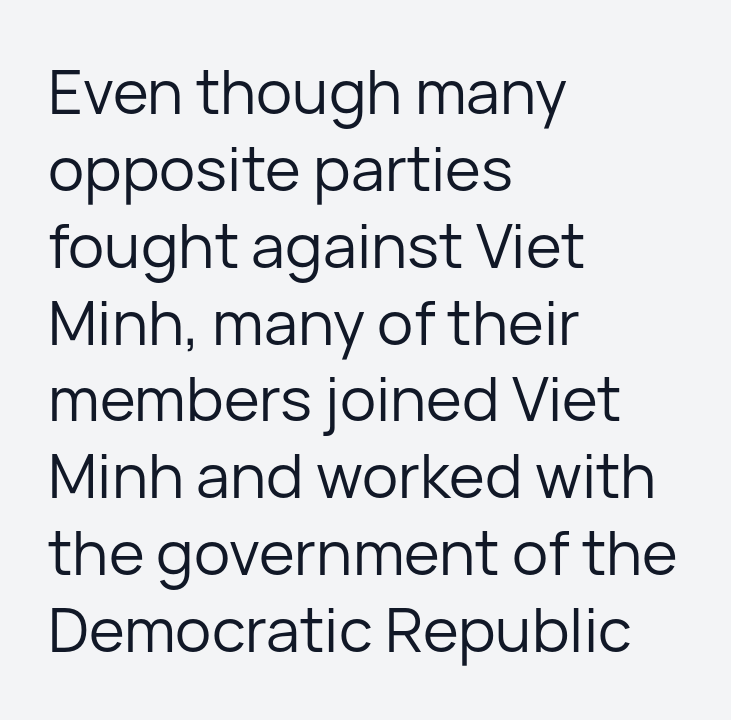
The image shows 61 px regular-weight sans-serif type, upright; set left-aligned, normal line spacing (1.26x), normal letter spacing, not underlined; low stroke contrast and a medium x-height.
